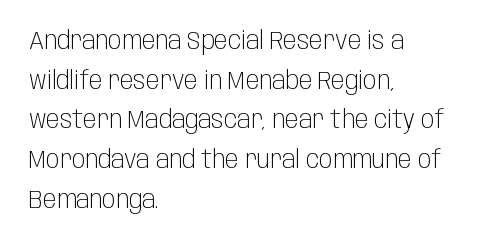
No italicization has been applied; the sample stays upright. Which margin do the lines hug? The left one — the right edge is uneven. Interline gaps are of average width in this sample. Descender tails drop into unmarked territory.
